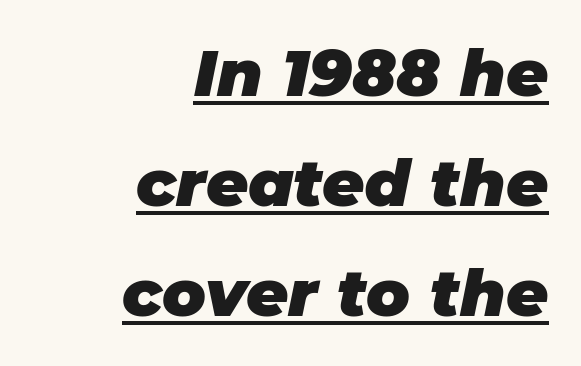
This sample has the flowing, uneven cadence of proportional lettering. Designer's note — italics engaged. The typesetting leans heavy: a genuine bold. You could call the tracking neutral — neither tight nor loose. The passage shown stacks its lines at a standard gap.
